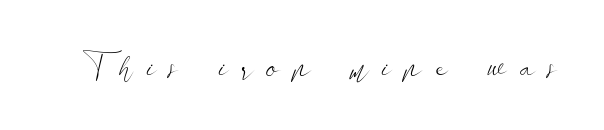
Q: Is the text bold? A: No.
Q: Is the text italic (slanted)? A: Yes.
Q: Is the typeface a serif or a sans-serif typeface? A: Sans-serif.
Q: Is the text underlined? A: No.
Q: Is the spacing between letters normal or unusually wide? A: Unusually wide.
Q: Width (condensed, normal, or wide)? A: Wide.
Q: Stroke contrast? A: Low.
Q: x-height? A: Small.
Q: Monospaced? A: No.
